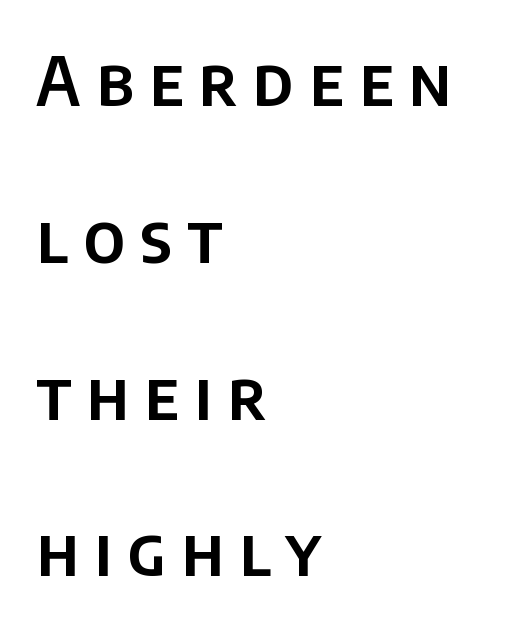
Q: Is the text italic (slanted)? A: No, it is upright.
Q: Is the typeface a serif or a sans-serif typeface? A: Sans-serif.
Q: Is the text underlined? A: No.
Q: How is the paragraph aligned? A: Left-aligned.
Q: Is the spacing between letters normal or unusually wide? A: Unusually wide.
Q: Is the spacing between lines tight, normal or loose? A: Loose.
Q: Width (condensed, normal, or wide)? A: Normal.
Q: Stroke contrast? A: Low.
Q: x-height? A: Large.
Q: Monospaced? A: No.
